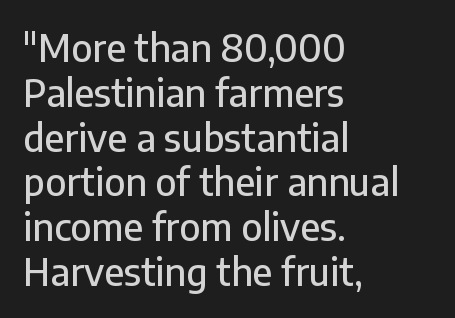
Only glyphs here, with clear space below each row. One-word summary of the alignment: left. The axis of the letterforms is exactly vertical. Short note: letters normally spaced. Serif or sans? Sans — the stroke terminals are bare.
